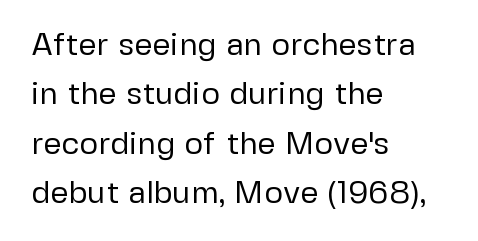
Q: Is the text bold? A: No.
Q: Is the text italic (slanted)? A: No, it is upright.
Q: Is the typeface a serif or a sans-serif typeface? A: Sans-serif.
Q: Is the text underlined? A: No.
Q: How is the paragraph aligned? A: Left-aligned.
Q: Is the spacing between letters normal or unusually wide? A: Normal.
Q: Is the spacing between lines tight, normal or loose? A: Normal.
Q: Width (condensed, normal, or wide)? A: Normal.
Q: Stroke contrast? A: Low.
Q: x-height? A: Medium.
Q: Monospaced? A: No.
